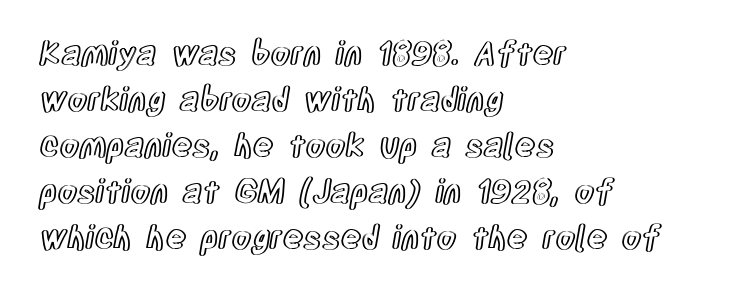
Descenders hang freely into open space. These lines are rendered in a variable-pitch font. Leftover space on each line is placed entirely after the last word. The letters sit at their default tracking, neither squeezed nor spread. Rows of type keep a routine distance in the vertical direction.
